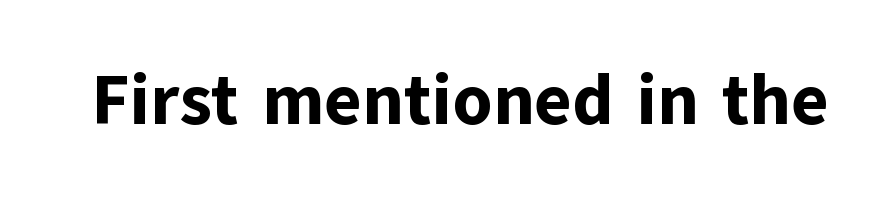
The axis of the letterforms is exactly vertical. Default kerning and tracking; the words read as compact shapes. The typeface chosen for these lines omits serifs. Emphasis by weight is at full strength: bold.
